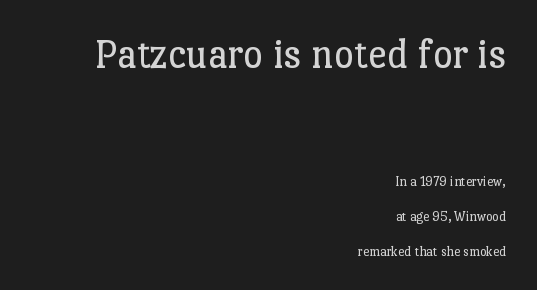
The image shows 43 px regular-weight serif type, upright; set right-aligned, loose line spacing (2.5x), normal letter spacing, not underlined; the first (top) block is 3.07x larger; low stroke contrast and a medium x-height.
